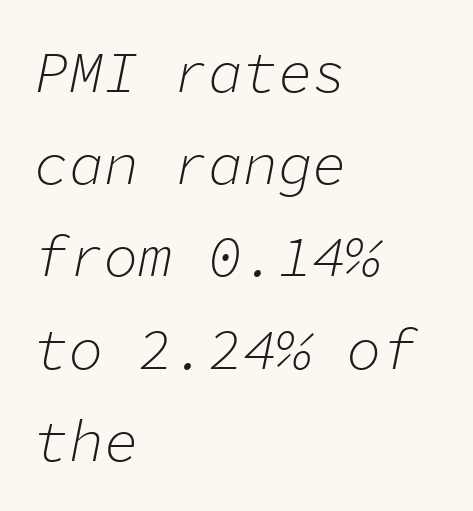
{"italic": "yes", "lean": "right", "slant_degrees": 11, "bold": "no", "weight": "light", "width": "normal", "stroke_contrast": "low", "x_height": "medium", "monospaced": "yes", "underline": "no", "align": "left", "line_spacing": "normal", "line_spacing_ratio": 1.59, "letter_spacing": "normal", "letter_spacing_em": 0.0, "glyph_px": 58}
